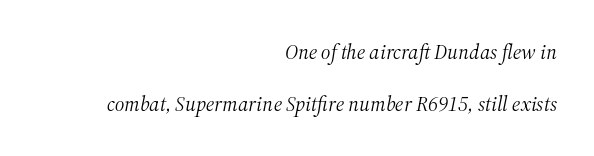
Q: Is the text bold? A: No.
Q: Is the text italic (slanted)? A: Yes, it leans right by about 12 degrees.
Q: Is the text underlined? A: No.
Q: How is the paragraph aligned? A: Right-aligned.
Q: Is the spacing between letters normal or unusually wide? A: Normal.
Q: Is the spacing between lines tight, normal or loose? A: Loose.
